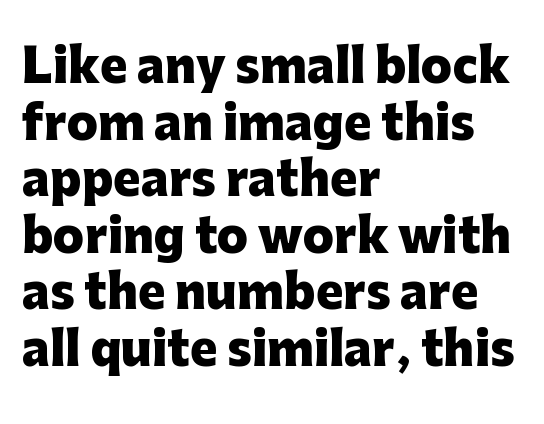
The strip under each line holds only bare page. Ascenders rise straight up at ninety degrees. Does the type have serifs? No, each stem ends abruptly. A dark, heavy texture on the line: the type is bold.
